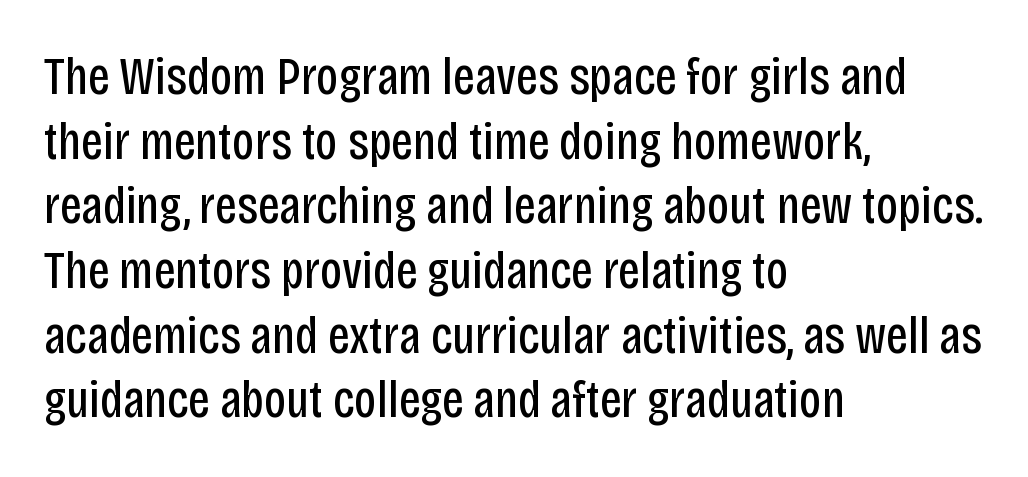
{"serif": "no", "italic": "no", "bold": "no", "weight": "regular", "width": "condensed", "stroke_contrast": "low", "x_height": "large", "monospaced": "no", "underline": "no", "align": "left", "line_spacing_ratio": 1.22, "letter_spacing": "normal", "letter_spacing_em": 0.0, "glyph_px": 53}
